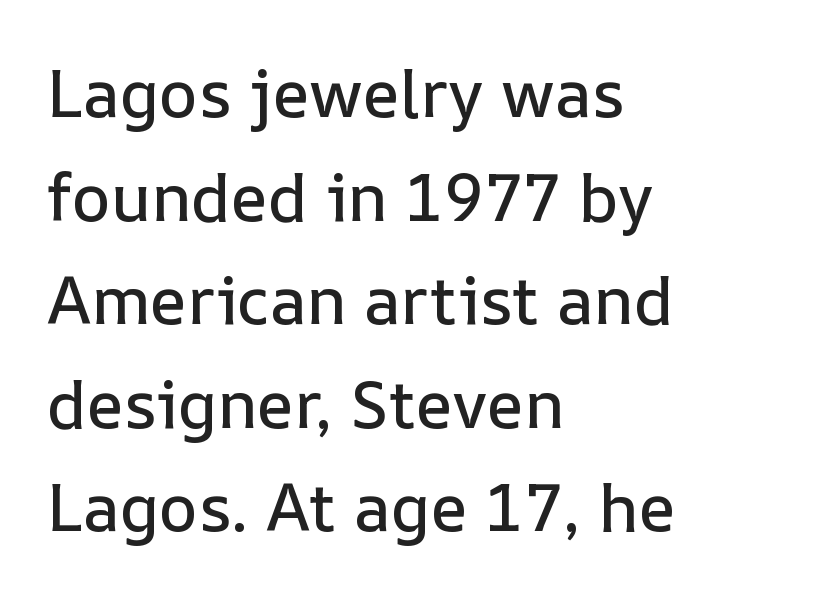
Looks like regular typesetting: each glyph gets only the width it needs. This rendering uses left alignment, leaving the right contour irregular. Short note: letters normally spaced. Underlining? Definitely not there. The designer left line spacing at the default.
